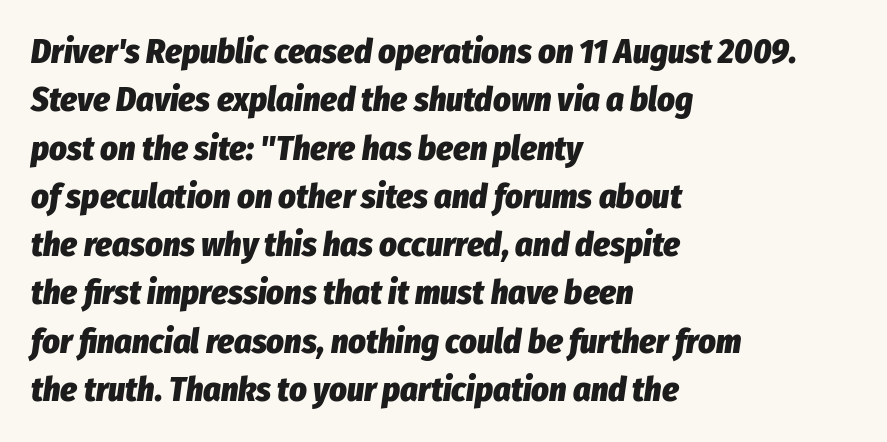
Q: Is the text bold? A: Yes.
Q: Is the text italic (slanted)? A: Yes, it leans right by about 8 degrees.
Q: Is the text underlined? A: No.
Q: How is the paragraph aligned? A: Left-aligned.
Q: Is the spacing between letters normal or unusually wide? A: Normal.
Q: Is the spacing between lines tight, normal or loose? A: Normal.
Q: Width (condensed, normal, or wide)? A: Condensed.
Q: Stroke contrast? A: Low.
Q: x-height? A: Medium.
Q: Monospaced? A: No.
